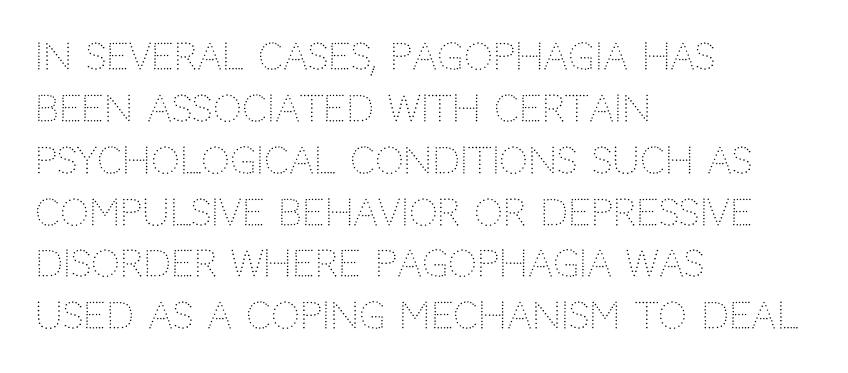
{"serif": "no", "italic": "no", "bold": "no", "weight": "light", "width": "normal", "stroke_contrast": "low", "x_height": "large", "monospaced": "no", "underline": "no", "align": "left", "line_spacing": "normal", "line_spacing_ratio": 1.44, "letter_spacing": "normal", "letter_spacing_em": 0.0, "glyph_px": 36}
